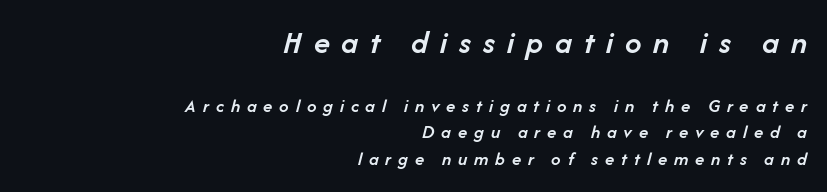
{"italic": "yes", "lean": "right", "slant_degrees": 14, "bold": "semi", "weight": "semibold", "width": "normal", "stroke_contrast": "low", "x_height": "medium", "monospaced": "no", "underline": "no", "align": "right", "line_spacing": "normal", "line_spacing_ratio": 1.4, "letter_spacing": "wide", "letter_spacing_em": 0.36, "larger_block": "first", "size_ratio": 1.74, "glyph_px": 33}
